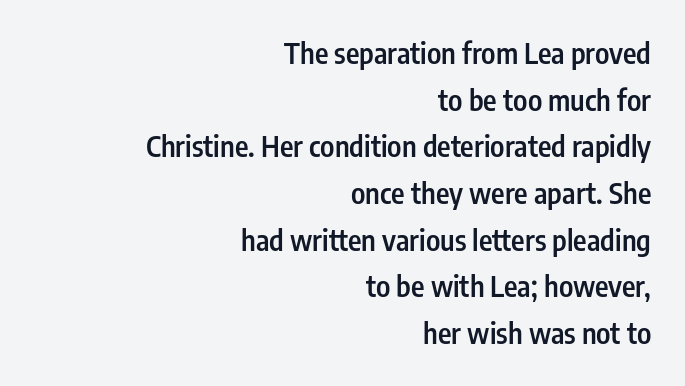
A sans-serif font was chosen for this passage. The specimen omits any rule beneath the text block's lines. Successive baselines arrive at the customary interval. This sample is right-justified, so line beginnings fall wherever the words allow. These lines are rendered in a variable-pitch font. When letters stand straight like this, we call the style roman or upright.
